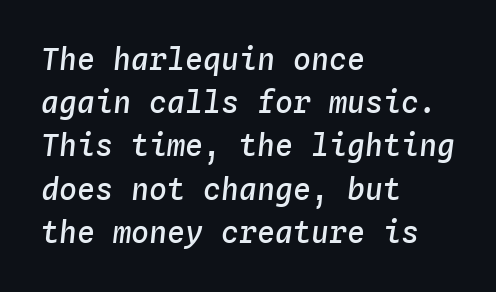
Has an underline been added? It has not. Normally led — the rows are evenly, conventionally spaced. The lines in this sample share a left origin and differ only in where they stop. The horizontal fit of the characters is conventional and even.
